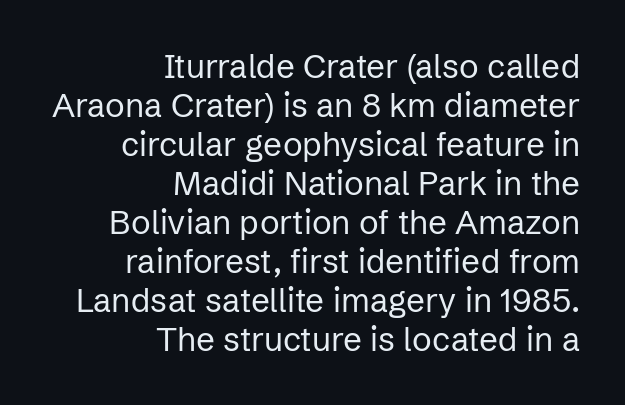
The glyphs are unaccompanied by any horizontal stroke below them. The rendering anchors every line to the right-hand side. Compared with typical body copy, the letter spacing here is the same. This sample has the flowing, uneven cadence of proportional lettering. The rendering shows plain stroke endings on the letterforms — a sans-serif design.
